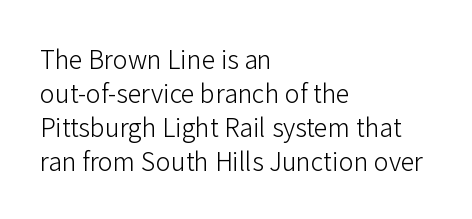
A normal amount of white space separates one row of letters from the next. Honestly, the letter spacing is just normal — you wouldn't notice it. The font's upright variant was chosen for this text. Is this a heavy cut? Hardly; it is regular or lighter. Caption: multi-line text, flush left, ragged right.
